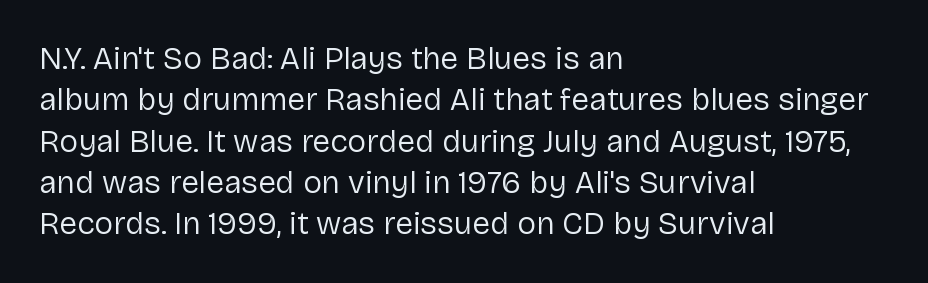
The image shows 32 px regular-weight sans-serif type, upright; set left-aligned, normal line spacing (1.29x), normal letter spacing, not underlined; low stroke contrast and a medium x-height.
